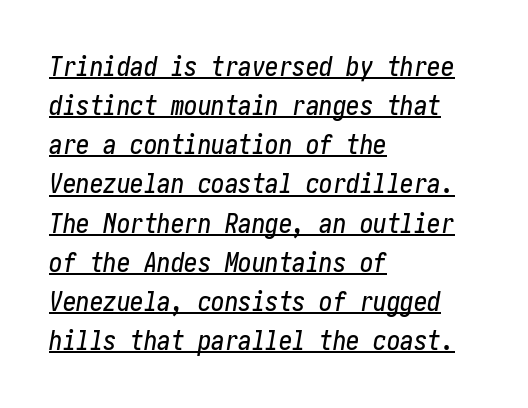
Q: Is the text italic (slanted)? A: Yes, it leans right by about 10 degrees.
Q: Is the text underlined? A: Yes.
Q: How is the paragraph aligned? A: Left-aligned.
Q: Is the spacing between letters normal or unusually wide? A: Normal.
Q: Is the spacing between lines tight, normal or loose? A: Normal.
